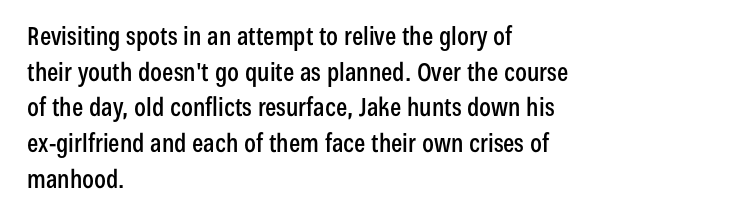
The image shows 25 px text type, upright; set left-aligned, normal line spacing (1.43x), normal letter spacing, not underlined.
